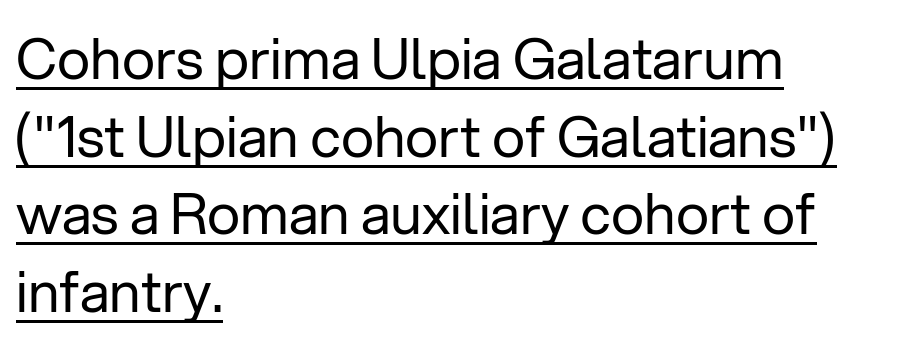
{"serif": "no", "italic": "no", "bold": "no", "weight": "regular", "width": "normal", "stroke_contrast": "low", "x_height": "medium", "monospaced": "no", "underline": "yes", "align": "left", "line_spacing": "normal", "line_spacing_ratio": 1.36, "letter_spacing": "normal", "letter_spacing_em": 0.0, "glyph_px": 57}
